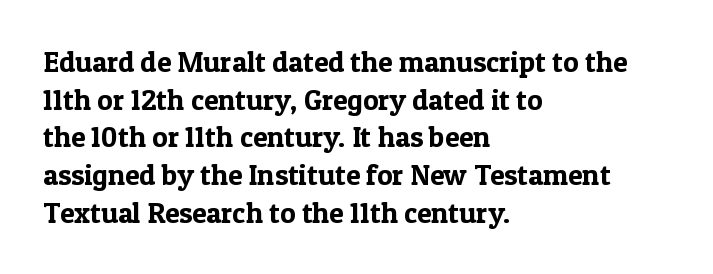
{"serif": "yes", "italic": "no", "width": "normal", "x_height": "medium", "monospaced": "no", "underline": "no", "align": "left", "line_spacing": "normal", "line_spacing_ratio": 1.3, "letter_spacing": "normal", "letter_spacing_em": 0.0, "glyph_px": 29}
